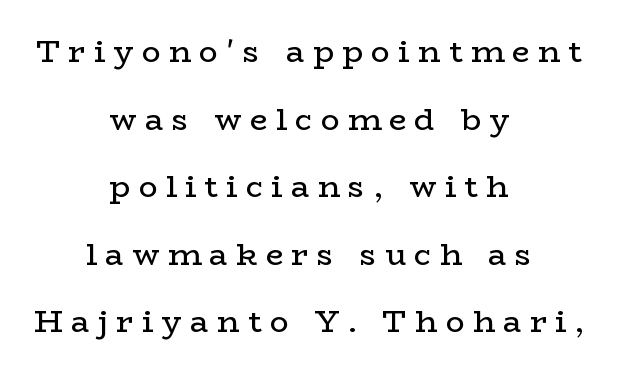
{"serif": "yes", "italic": "no", "bold": "no", "weight": "regular", "width": "wide", "stroke_contrast": "low", "x_height": "medium", "monospaced": "no", "underline": "no", "align": "center", "line_spacing": "loose", "line_spacing_ratio": 2.18, "letter_spacing": "wide", "letter_spacing_em": 0.27, "glyph_px": 31}
